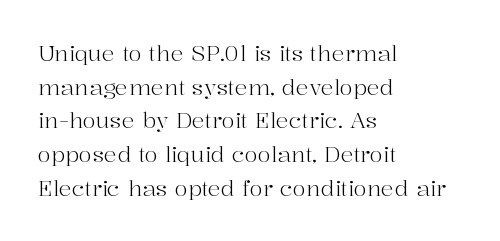
Unbolded letterforms with no extra heft. The letterforms sit shoulder to shoulder at normal distance. Line spacing here is normal. Glance below the letters and you will spot only blank space. Visually the block forms a straight wall on the left and a jagged coastline on the right.
